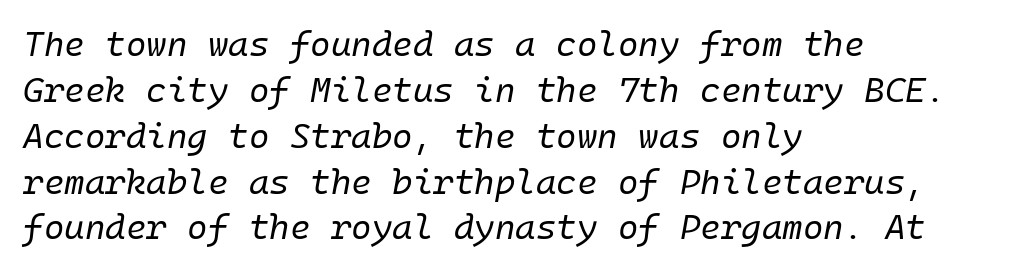
The image shows 35 px regular-weight type, italic (leaning right); set left-aligned, normal line spacing (1.31x), normal letter spacing, not underlined; low stroke contrast and a medium x-height.
